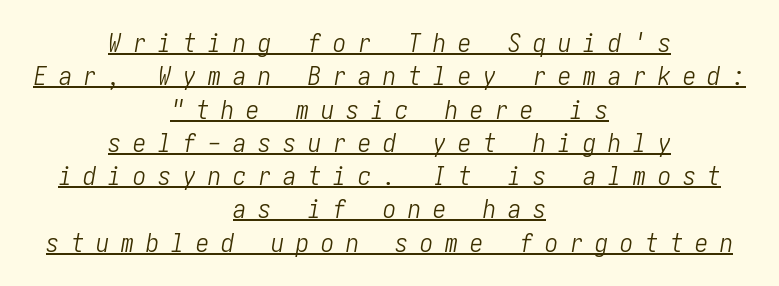
{"italic": "yes", "lean": "right", "slant_degrees": 10, "bold": "no", "underline": "yes", "align": "center", "line_spacing": "normal", "line_spacing_ratio": 1.28, "letter_spacing": "wide", "letter_spacing_em": 0.46, "glyph_px": 26}
